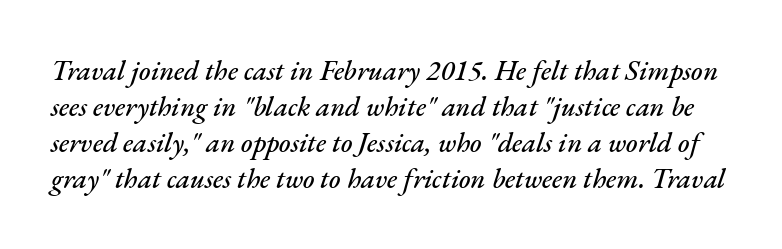
The image shows 28 px text type, italic (leaning right); set normal line spacing (1.29x), normal letter spacing, not underlined; medium stroke contrast and a small x-height.
